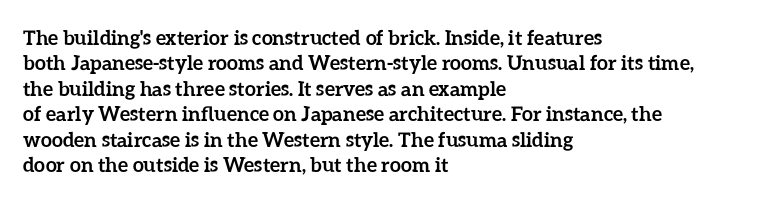
Q: Is the text bold? A: Yes.
Q: Is the text italic (slanted)? A: No, it is upright.
Q: Is the text underlined? A: No.
Q: How is the paragraph aligned? A: Left-aligned.
Q: Is the spacing between letters normal or unusually wide? A: Normal.
Q: Is the spacing between lines tight, normal or loose? A: Normal.
